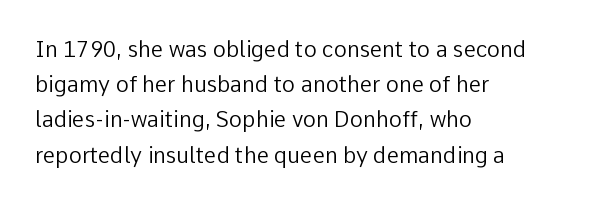
The image shows 22 px text type, upright; set left-aligned, normal line spacing (1.6x), normal letter spacing, not underlined.
